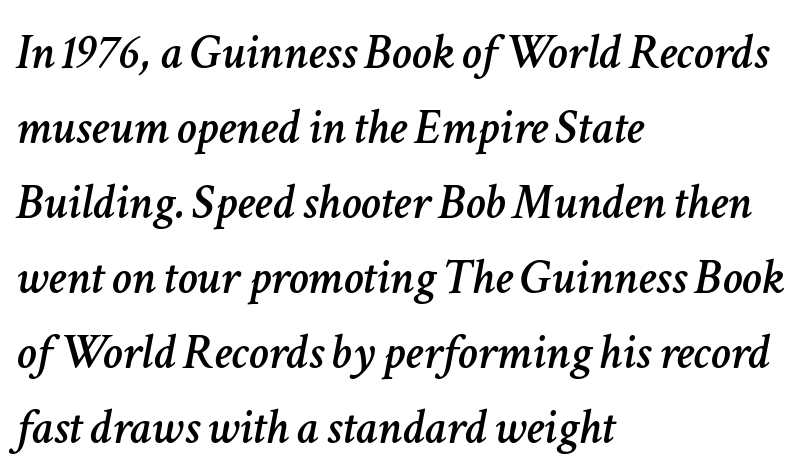
The image shows 50 px text type, italic (leaning right); set left-aligned, normal line spacing (1.5x), normal letter spacing, not underlined; low stroke contrast and a medium x-height.
